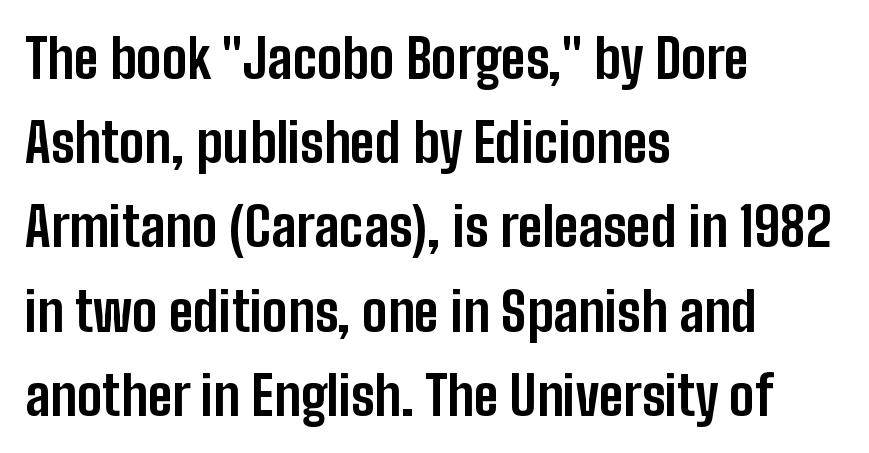
The image shows 54 px bold, condensed sans-serif type, upright; set left-aligned, normal line spacing (1.56x), normal letter spacing, not underlined; low stroke contrast and a medium x-height.
